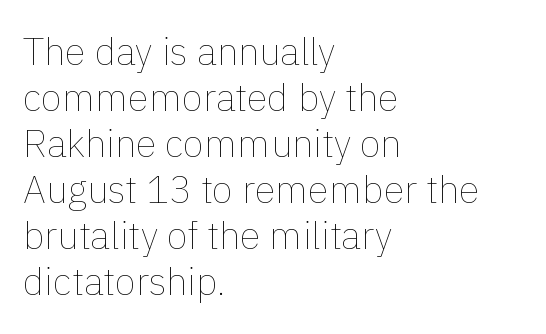
No chunkiness to these letters — they're not bold. This sample is left-justified, so line endings fall wherever the words run out. Nobody drew a line under any word here. The passage shown is typed in a proportional face where columns would drift. Nobody touched the tracking dial on this one.
